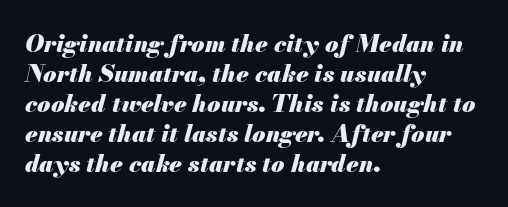
{"italic": "yes", "lean": "right", "slant_degrees": 13, "bold": "yes", "underline": "no", "align": "left", "line_spacing": "normal", "line_spacing_ratio": 1.25, "letter_spacing": "normal", "letter_spacing_em": 0.0, "glyph_px": 24}
